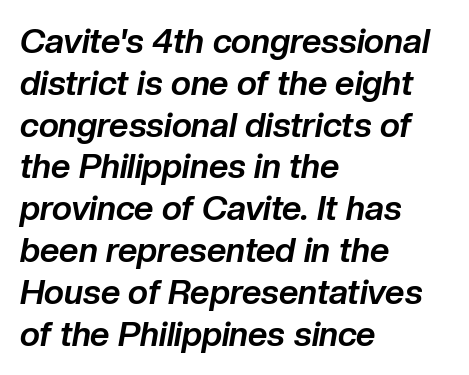
Q: Is the text bold? A: Yes.
Q: Is the text italic (slanted)? A: Yes, it leans right by about 10 degrees.
Q: Is the text underlined? A: No.
Q: How is the paragraph aligned? A: Left-aligned.
Q: Is the spacing between letters normal or unusually wide? A: Normal.
Q: Width (condensed, normal, or wide)? A: Normal.
Q: Stroke contrast? A: Low.
Q: x-height? A: Medium.
Q: Monospaced? A: No.
